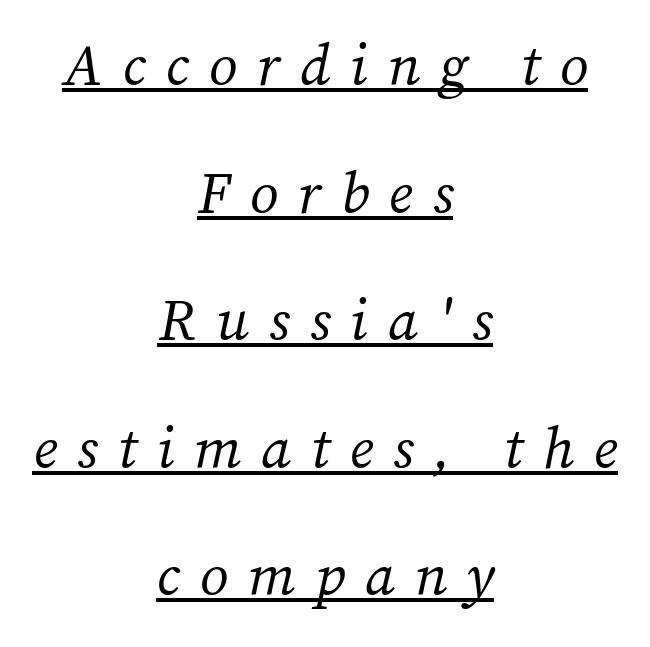
Q: Is the text bold? A: No.
Q: Is the text italic (slanted)? A: Yes, it leans right by about 12 degrees.
Q: Is the typeface a serif or a sans-serif typeface? A: Serif.
Q: Is the text underlined? A: Yes.
Q: How is the paragraph aligned? A: Centered.
Q: Is the spacing between letters normal or unusually wide? A: Unusually wide.
Q: Is the spacing between lines tight, normal or loose? A: Loose.
Q: Width (condensed, normal, or wide)? A: Normal.
Q: Stroke contrast? A: Medium.
Q: x-height? A: Medium.
Q: Monospaced? A: No.
